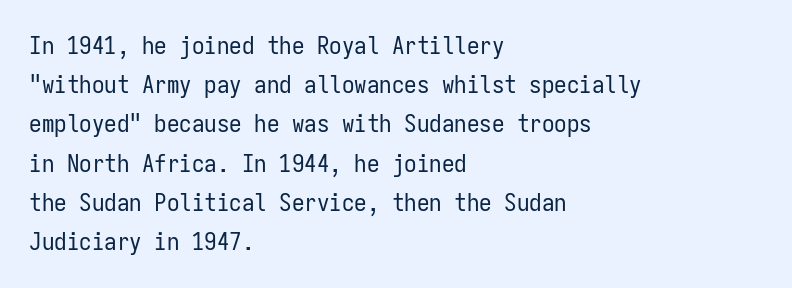
Q: Is the text bold? A: No.
Q: Is the text italic (slanted)? A: No, it is upright.
Q: Is the text underlined? A: No.
Q: How is the paragraph aligned? A: Left-aligned.
Q: Is the spacing between letters normal or unusually wide? A: Normal.
Q: Is the spacing between lines tight, normal or loose? A: Normal.
